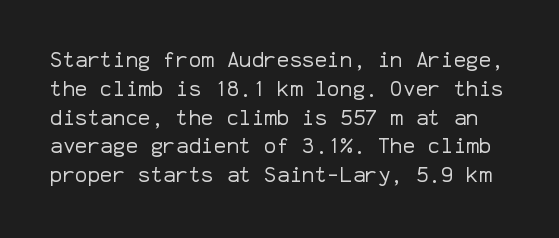
Nothing heavy about these letters — not bold at all. A typesetter would call this leading conventional body-copy spacing. Glyph-to-glyph distance matches everyday printed text. The lettering stays uniformly vertical, giving the passage a roman look. The passage shown is not underscored anywhere.
